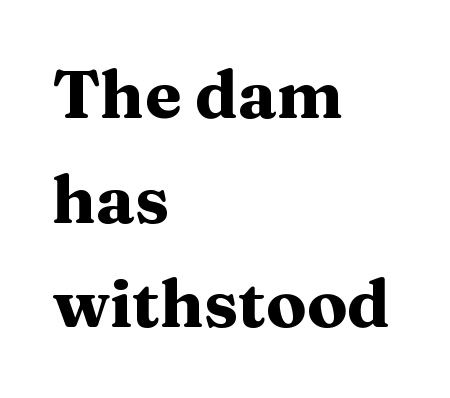
{"serif": "yes", "italic": "no", "bold": "yes", "weight": "heavy", "width": "wide", "stroke_contrast": "medium", "x_height": "medium", "monospaced": "no", "underline": "no", "align": "left", "line_spacing": "normal", "line_spacing_ratio": 1.56, "letter_spacing": "normal", "letter_spacing_em": 0.0, "glyph_px": 67}
